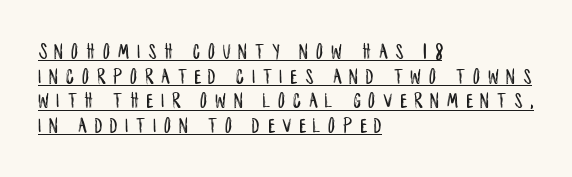
{"italic": "no", "underline": "yes", "align": "left", "line_spacing": "tight", "line_spacing_ratio": 1.12, "letter_spacing": "wide", "letter_spacing_em": 0.36, "glyph_px": 22}
